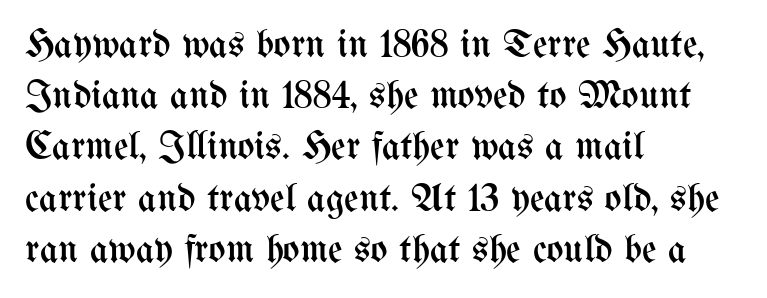
Q: Is the text bold? A: No.
Q: Is the text italic (slanted)? A: No, it is upright.
Q: Is the text underlined? A: No.
Q: How is the paragraph aligned? A: Left-aligned.
Q: Is the spacing between letters normal or unusually wide? A: Normal.
Q: Is the spacing between lines tight, normal or loose? A: Normal.
Q: Width (condensed, normal, or wide)? A: Condensed.
Q: Stroke contrast? A: Medium.
Q: x-height? A: Medium.
Q: Monospaced? A: No.
